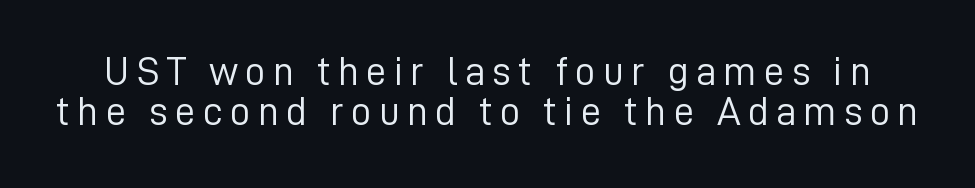
{"serif": "no", "italic": "no", "bold": "no", "weight": "light", "width": "normal", "stroke_contrast": "low", "x_height": "medium", "monospaced": "no", "underline": "no", "line_spacing": "tight", "line_spacing_ratio": 0.98, "glyph_px": 41}
